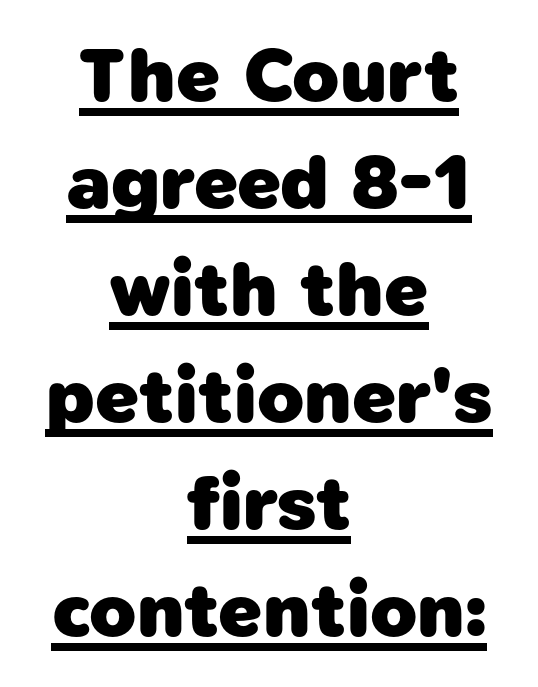
{"serif": "no", "bold": "yes", "weight": "heavy", "width": "normal", "stroke_contrast": "low", "x_height": "medium", "monospaced": "no", "underline": "yes", "align": "center", "line_spacing": "normal", "line_spacing_ratio": 1.39, "letter_spacing": "normal", "letter_spacing_em": 0.0, "glyph_px": 77}
